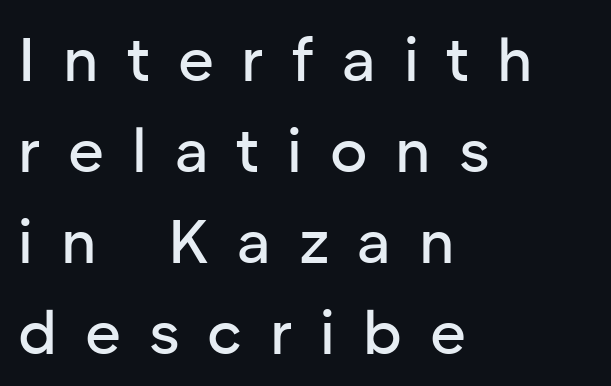
The image shows 62 px sans-serif type, upright; set left-aligned, normal line spacing (1.47x), unusually wide letter spacing (+0.45 em), not underlined; low stroke contrast and a medium x-height.
